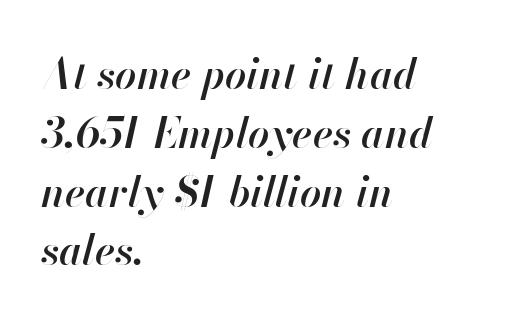
{"italic": "yes", "lean": "right", "slant_degrees": 13, "bold": "semi", "weight": "semibold", "width": "normal", "stroke_contrast": "high", "x_height": "small", "monospaced": "no", "underline": "no", "align": "left", "line_spacing": "normal", "line_spacing_ratio": 1.4, "letter_spacing": "normal", "letter_spacing_em": 0.0, "glyph_px": 42}
